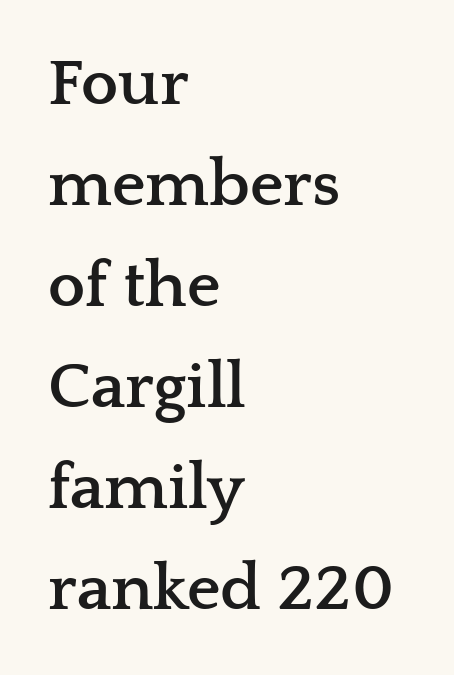
The vertical gap from one line to the next is medium. Each glyph is drawn with heavy, bold strokes. No italicization has been applied; the sample stays upright. Yep, those are serifs on the letters. Is the block centered? No — it sits flush against the left margin.
